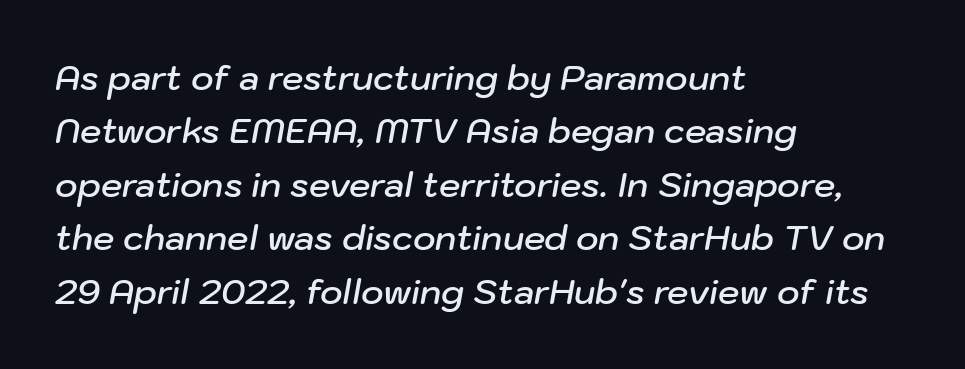
Q: Is the text bold? A: Semi-bold.
Q: Is the text italic (slanted)? A: Yes, it leans right by about 10 degrees.
Q: Is the text underlined? A: No.
Q: How is the paragraph aligned? A: Left-aligned.
Q: Is the spacing between letters normal or unusually wide? A: Normal.
Q: Is the spacing between lines tight, normal or loose? A: Normal.
Q: Width (condensed, normal, or wide)? A: Normal.
Q: Stroke contrast? A: Low.
Q: x-height? A: Medium.
Q: Monospaced? A: No.
